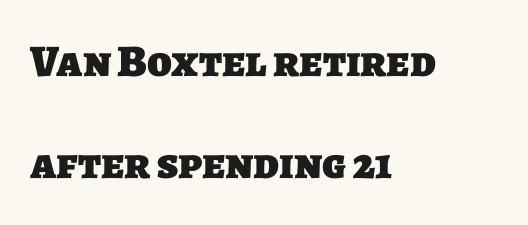
Leftover space on each line is placed entirely after the last word. Rule under the text: the space is simply empty. Tracking value appears to be zero — textbook default spacing. Heavy, bold letterforms. I'd call this a sans setting — the letters go barefoot.
